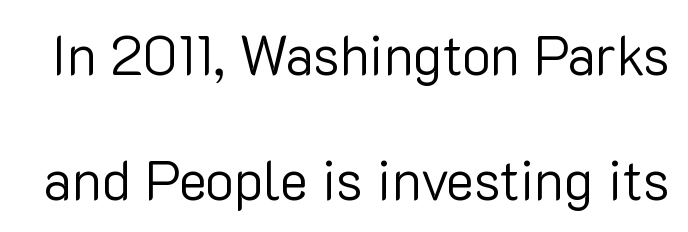
{"serif": "no", "italic": "no", "bold": "no", "weight": "regular", "width": "normal", "stroke_contrast": "low", "x_height": "medium", "monospaced": "no", "underline": "no", "line_spacing": "loose", "line_spacing_ratio": 2.31, "letter_spacing": "normal", "letter_spacing_em": 0.0, "glyph_px": 54}
